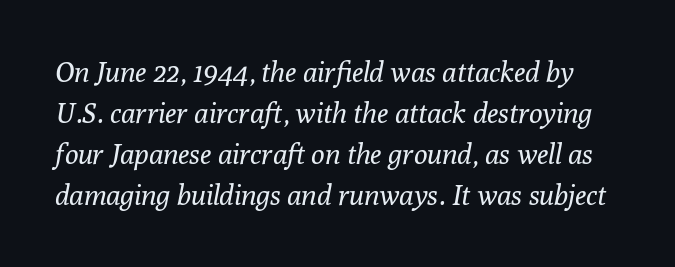
{"serif": "yes", "italic": "yes", "lean": "right", "slant_degrees": 10, "bold": "no", "weight": "regular", "width": "normal", "stroke_contrast": "low", "x_height": "medium", "monospaced": "no", "underline": "no", "line_spacing": "normal", "line_spacing_ratio": 1.46, "letter_spacing": "normal", "letter_spacing_em": 0.0, "glyph_px": 28}
